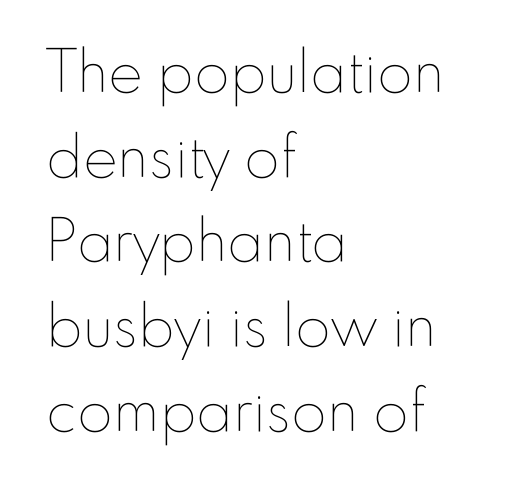
The image shows 58 px thin type, upright; set left-aligned, normal line spacing (1.46x), normal letter spacing, not underlined; low stroke contrast and a small x-height.
